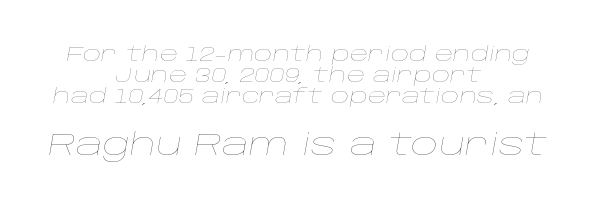
{"italic": "yes", "lean": "right", "slant_degrees": 10, "bold": "no", "weight": "thin", "width": "wide", "stroke_contrast": "low", "x_height": "large", "monospaced": "no", "underline": "no", "align": "center", "line_spacing": "tight", "line_spacing_ratio": 1.04, "letter_spacing": "normal", "letter_spacing_em": 0.0, "larger_block": "second", "size_ratio": 1.5, "glyph_px": 30}
